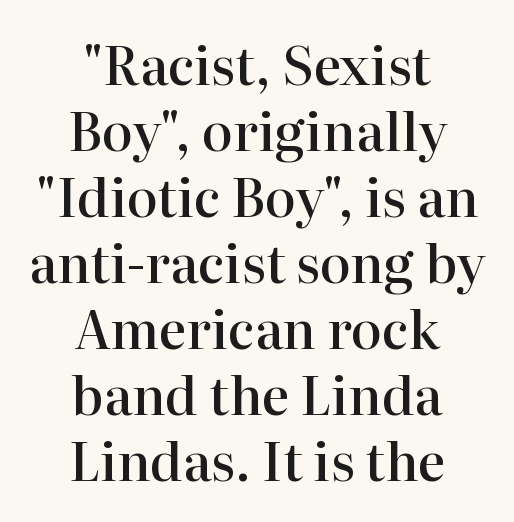
The image shows 52 px semibold serif type, upright; set centered, normal line spacing (1.27x), normal letter spacing, not underlined; high stroke contrast and a medium x-height.
